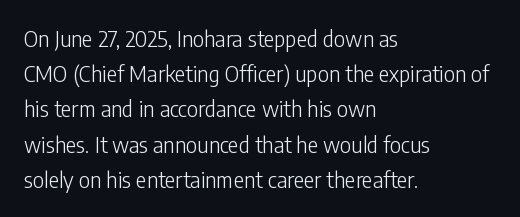
A quiet, ordinary-to-light weight characterises the typeface. Default kerning and tracking; the words read as compact shapes. These lines stack with their left ends in a neat column. The leading is moderate, giving the passage an even texture.
